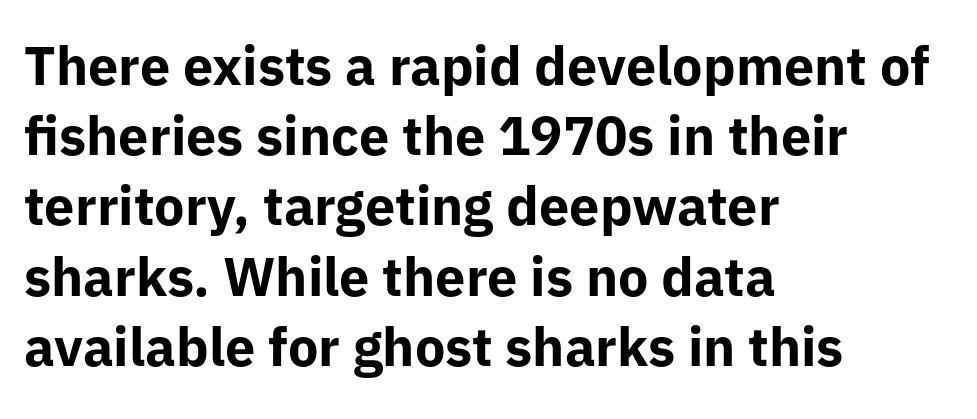
Q: Is the text bold? A: Yes.
Q: Is the text italic (slanted)? A: No, it is upright.
Q: Is the typeface a serif or a sans-serif typeface? A: Sans-serif.
Q: Is the text underlined? A: No.
Q: How is the paragraph aligned? A: Left-aligned.
Q: Is the spacing between letters normal or unusually wide? A: Normal.
Q: Is the spacing between lines tight, normal or loose? A: Normal.
Q: Width (condensed, normal, or wide)? A: Normal.
Q: Stroke contrast? A: Low.
Q: x-height? A: Medium.
Q: Monospaced? A: No.
